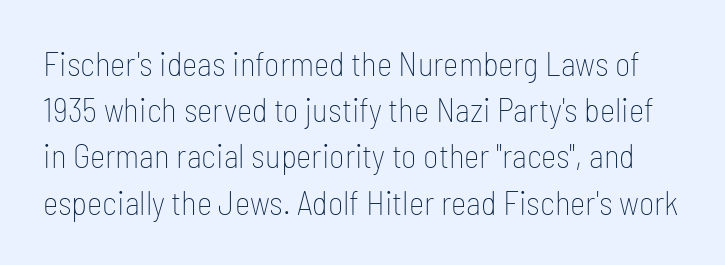
The image shows 33 px thin, condensed sans-serif type, upright; set normal line spacing (1.4x), normal letter spacing, not underlined; low stroke contrast and a medium x-height.
